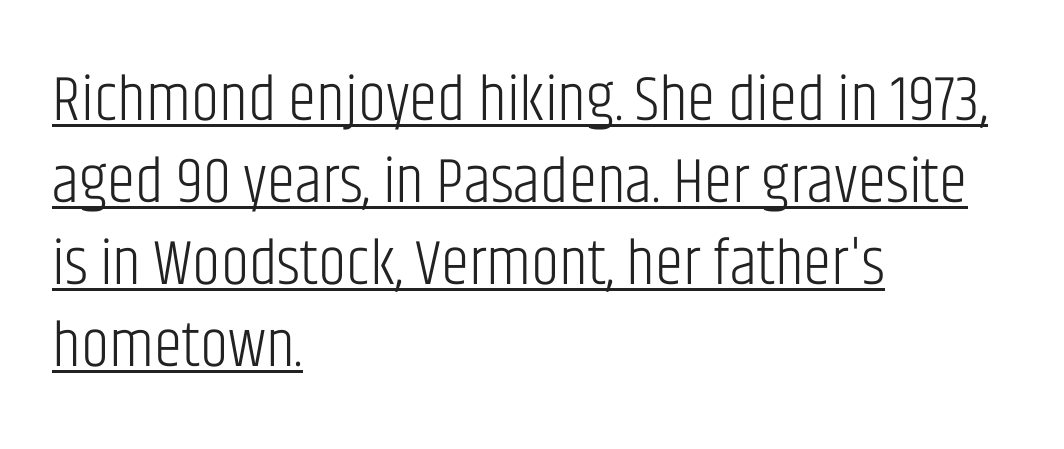
The rendering anchors every line to the left-hand side. Looks like regular typesetting: each glyph gets only the width it needs. The typesetter has applied underlining to the passage shown. No heavy texture on the line: the type isn't bold. I'd call this a sans setting — the letters go barefoot. Rendered with straight, roman letterforms.
